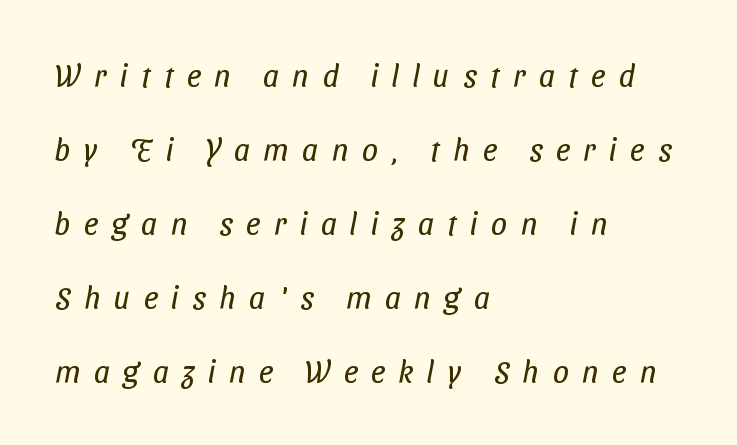
The typeface chosen for these lines omits serifs. Widely set lines give the paragraph a tall, airy silhouette. Look at the tracking — it's clearly loosened, letters drifting apart. Visually the block forms a straight wall on the left and a jagged coastline on the right. Vertical stems look standard width or narrower in stroke.
